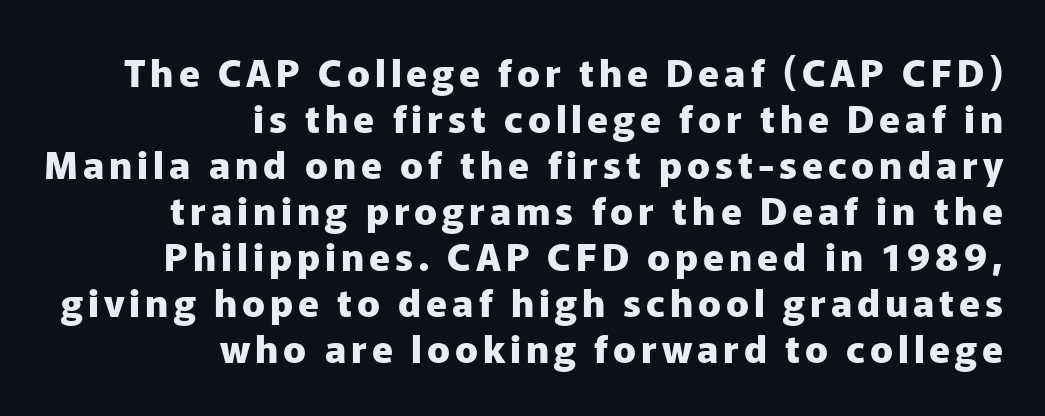
The image shows 38 px heavy sans-serif type, upright; set right-aligned, line spacing 1.21x, not underlined; low stroke contrast and a medium x-height.
